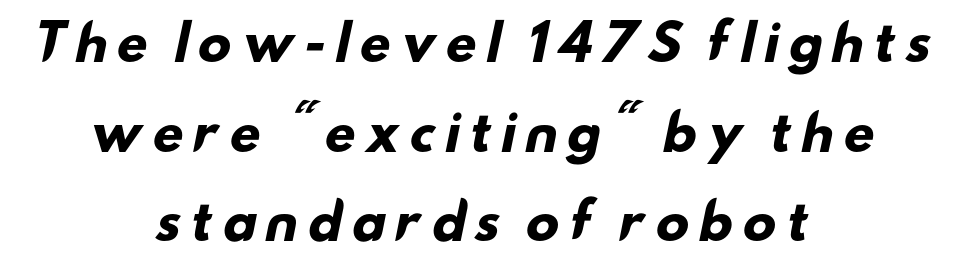
{"serif": "no", "bold": "yes", "weight": "heavy", "width": "wide", "stroke_contrast": "low", "x_height": "small", "monospaced": "no", "underline": "no", "align": "center", "line_spacing_ratio": 1.83, "glyph_px": 49}
